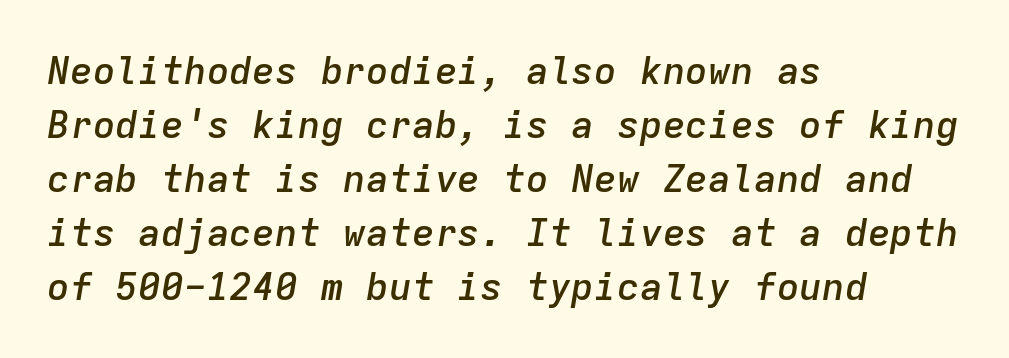
{"italic": "yes", "lean": "right", "slant_degrees": 9, "bold": "semi", "weight": "semibold", "width": "normal", "stroke_contrast": "low", "x_height": "medium", "monospaced": "yes", "underline": "no", "align": "left", "line_spacing": "normal", "line_spacing_ratio": 1.42, "letter_spacing": "normal", "letter_spacing_em": 0.0, "glyph_px": 38}
